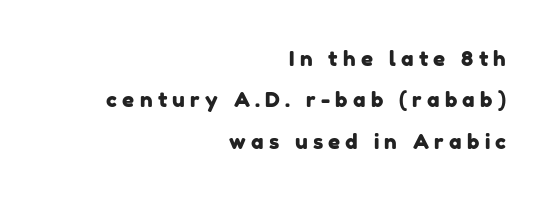
Each word looks stretched out because of the extra space between its letters. Airy leading. The zone under the glyphs is completely vacant. Teacher's note: observe the even right margin — that is flush-right alignment.
